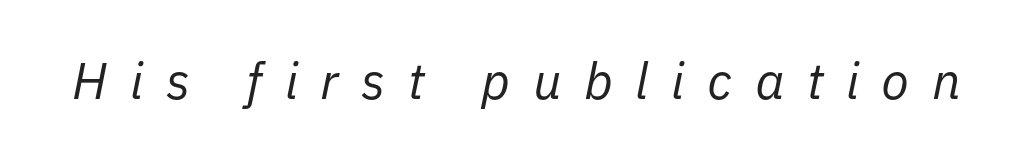
Is the type slanted? Yes — the strokes lean at a clear angle. Each letter keeps its own natural width here, so spacing adapts to shape. Nobody drew a line under any word here. Vertical stems look standard width or narrower in stroke. Glyph-to-glyph distance is far greater than everyday printed text.
